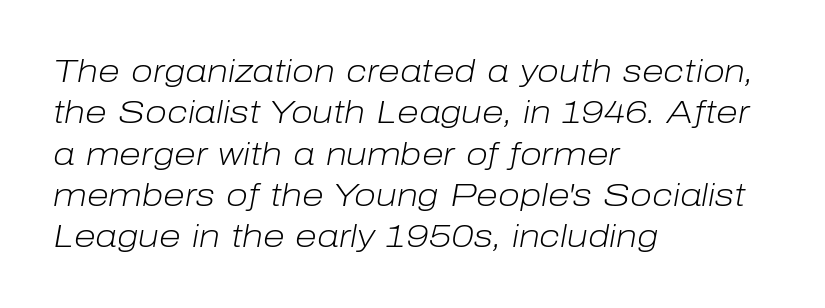
The passage shown is typed in a proportional face where columns would drift. You could call the tracking neutral — neither tight nor loose. The axis of the letterforms is tilted away from vertical. Leading matches the norm, producing a regular column.
